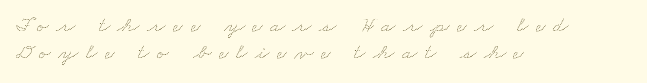
{"bold": "no", "underline": "no", "align": "left", "line_spacing_ratio": 1.24, "letter_spacing": "wide", "letter_spacing_em": 0.34, "glyph_px": 22}
